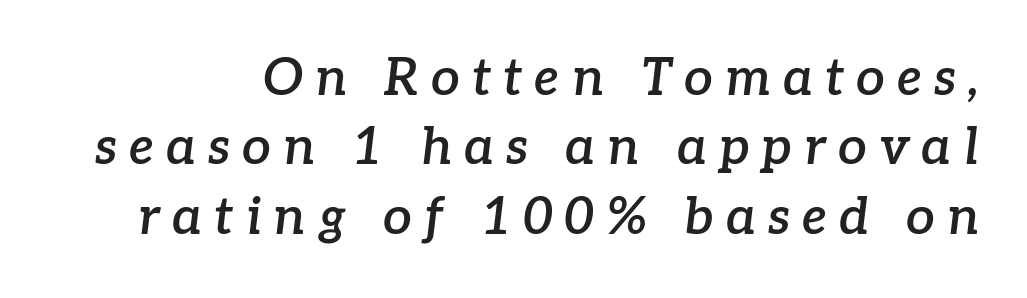
{"serif": "yes", "italic": "yes", "lean": "right", "slant_degrees": 7, "bold": "semi", "weight": "semibold", "width": "normal", "stroke_contrast": "low", "x_height": "medium", "monospaced": "no", "underline": "no", "line_spacing": "normal", "line_spacing_ratio": 1.36, "letter_spacing": "wide", "letter_spacing_em": 0.24, "glyph_px": 51}
